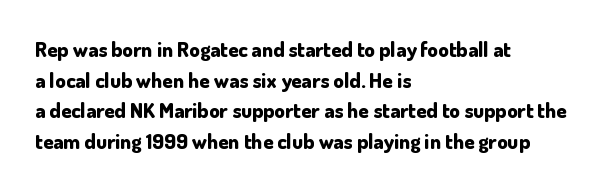
The image shows 21 px bold type, upright; set left-aligned, normal line spacing (1.46x), normal letter spacing, not underlined.
